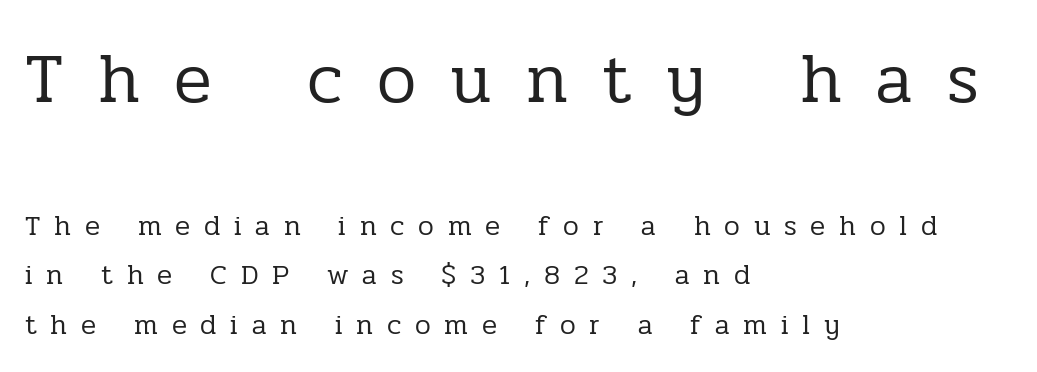
Q: Is the text bold? A: No.
Q: Is the text italic (slanted)? A: No, it is upright.
Q: Is the typeface a serif or a sans-serif typeface? A: Serif.
Q: Is the text underlined? A: No.
Q: How is the paragraph aligned? A: Left-aligned.
Q: Is the spacing between letters normal or unusually wide? A: Unusually wide.
Q: Which block of text is set in a larger size, the first (top) or the second (bottom)? A: The first (top) one.
Q: Width (condensed, normal, or wide)? A: Normal.
Q: Stroke contrast? A: Low.
Q: x-height? A: Medium.
Q: Monospaced? A: No.
